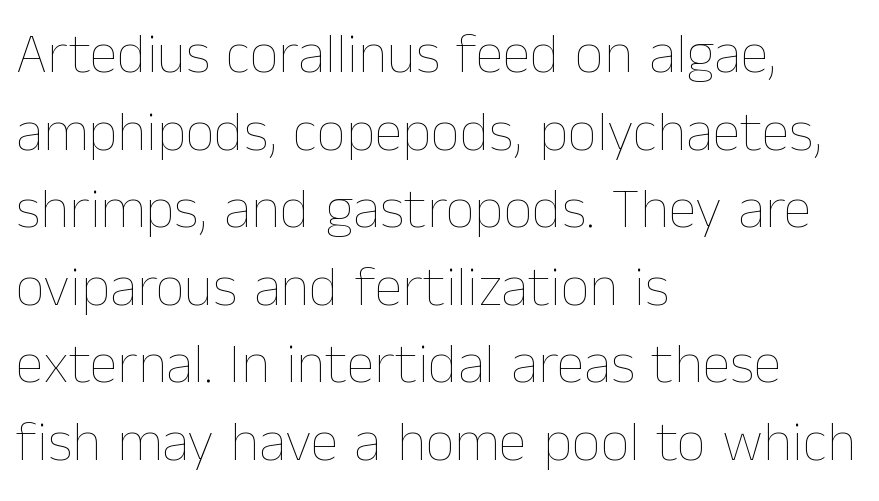
Tracking here is standard; glyphs follow each other at the usual distance. Is this a fixed-width face? No — the glyphs have proportional, varying widths. Regular leading. Glance below the letters and you will spot only blank space. No extra ink here — the face is not bold.
